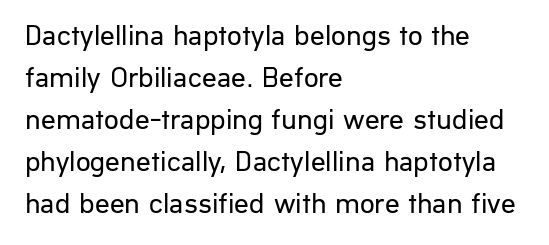
The image shows 29 px regular-weight sans-serif type, upright; set left-aligned, normal line spacing (1.45x), normal letter spacing, not underlined; low stroke contrast and a medium x-height.
